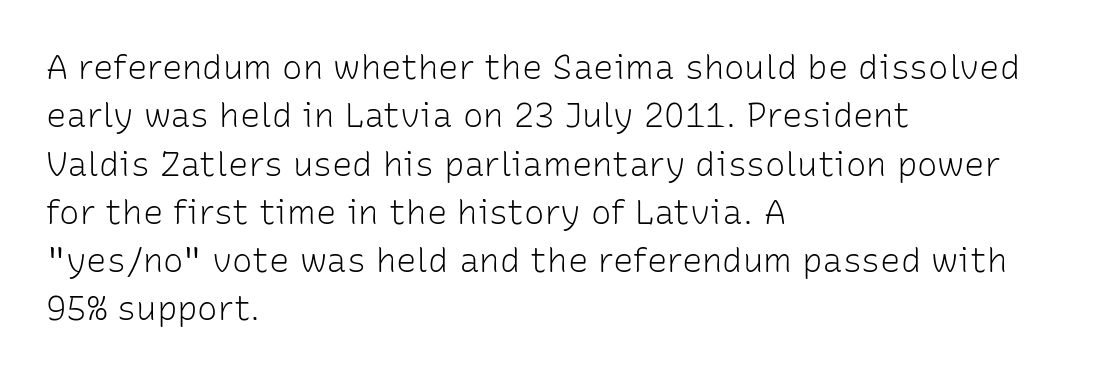
The letters advance in unequal steps, a hallmark of proportional type. Nope, no serifs anywhere on these letters. The letters sit at their default tracking, neither squeezed nor spread. Visually the block forms a straight wall on the left and a jagged coastline on the right. No italicization has been applied; the sample stays upright.
